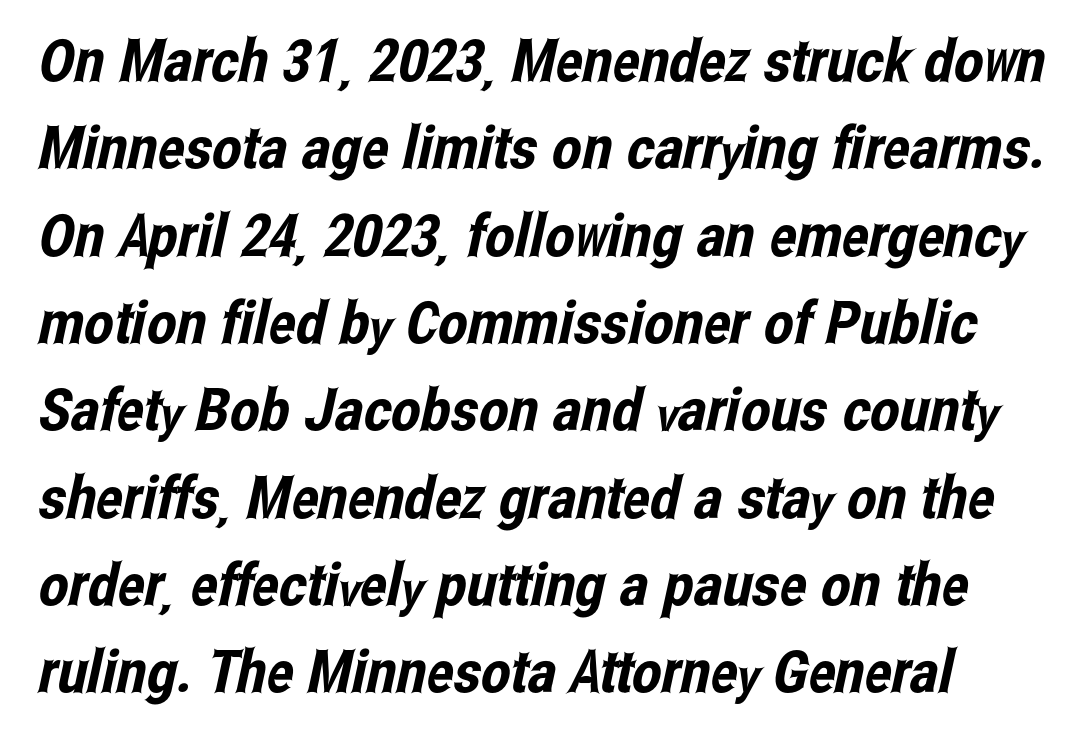
{"serif": "no", "width": "condensed", "stroke_contrast": "low", "x_height": "medium", "monospaced": "no", "underline": "no", "line_spacing": "normal", "line_spacing_ratio": 1.48, "letter_spacing": "normal", "letter_spacing_em": 0.0, "glyph_px": 59}
